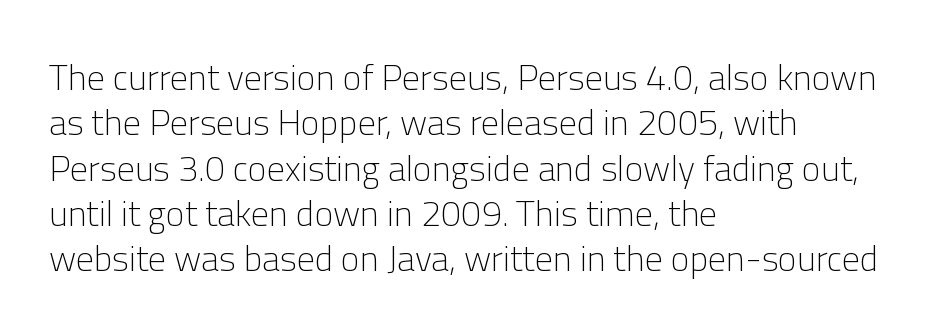
{"serif": "no", "italic": "no", "bold": "no", "weight": "light", "width": "normal", "stroke_contrast": "low", "x_height": "medium", "monospaced": "no", "underline": "no", "align": "left", "line_spacing": "normal", "line_spacing_ratio": 1.26, "letter_spacing": "normal", "letter_spacing_em": 0.0, "glyph_px": 36}
